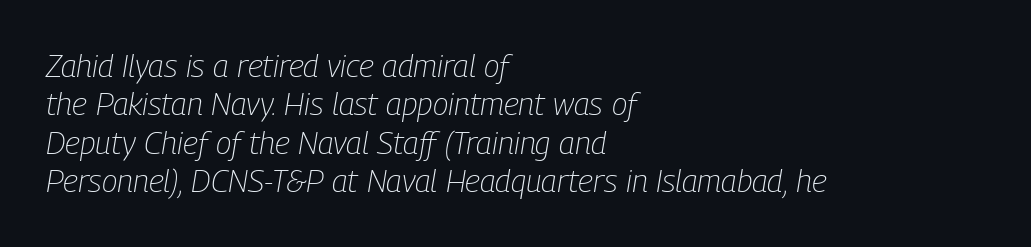
The rendering applies a slant to the glyphs. The font is comparable to plain body text, perhaps lighter. These lines are rendered in a variable-pitch font. The glyphs are unaccompanied by any horizontal stroke below them.
